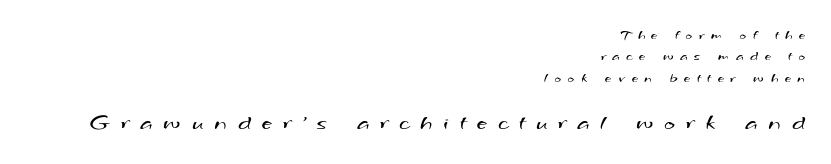
Q: Is the text bold? A: No.
Q: Is the text underlined? A: No.
Q: How is the paragraph aligned? A: Right-aligned.
Q: Is the spacing between letters normal or unusually wide? A: Unusually wide.
Q: Is the spacing between lines tight, normal or loose? A: Normal.
Q: Which block of text is set in a larger size, the first (top) or the second (bottom)? A: The second (bottom) one.
